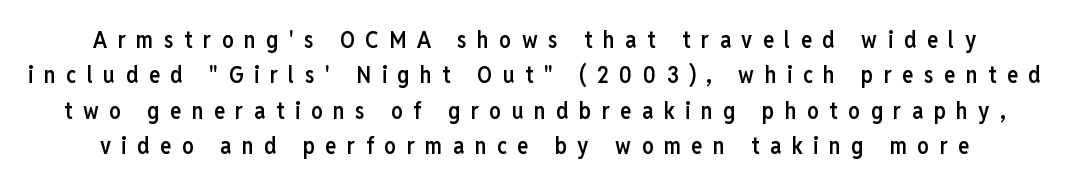
The image shows 23 px text type, upright; set normal line spacing (1.54x), unusually wide letter spacing (+0.46 em), not underlined.
